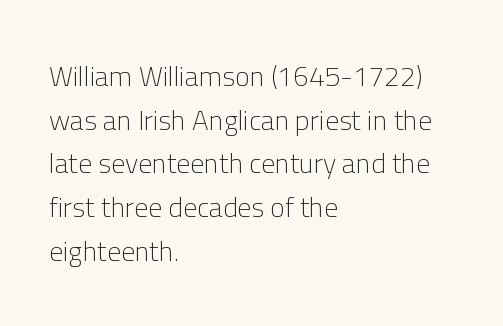
{"serif": "no", "italic": "no", "bold": "no", "weight": "light", "width": "normal", "stroke_contrast": "low", "x_height": "medium", "monospaced": "no", "underline": "no", "align": "left", "line_spacing": "normal", "line_spacing_ratio": 1.56, "letter_spacing": "normal", "letter_spacing_em": 0.0, "glyph_px": 28}
